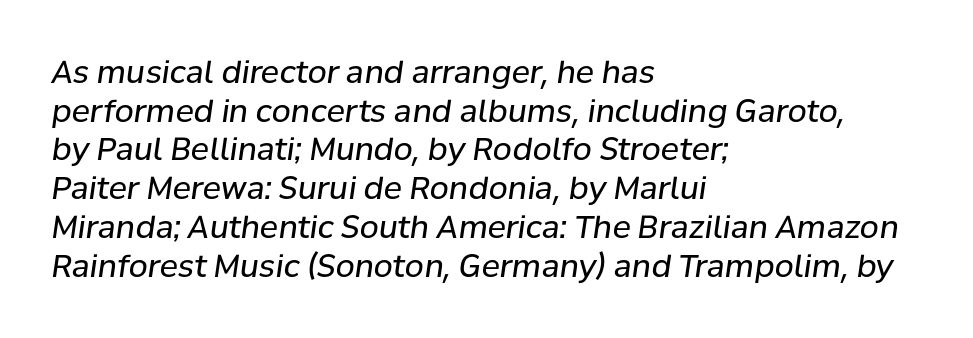
Q: Is the text bold? A: No.
Q: Is the text italic (slanted)? A: Yes, it leans right by about 8 degrees.
Q: Is the text underlined? A: No.
Q: How is the paragraph aligned? A: Left-aligned.
Q: Is the spacing between letters normal or unusually wide? A: Normal.
Q: Is the spacing between lines tight, normal or loose? A: Normal.
Q: Width (condensed, normal, or wide)? A: Normal.
Q: Stroke contrast? A: Low.
Q: x-height? A: Medium.
Q: Monospaced? A: No.
